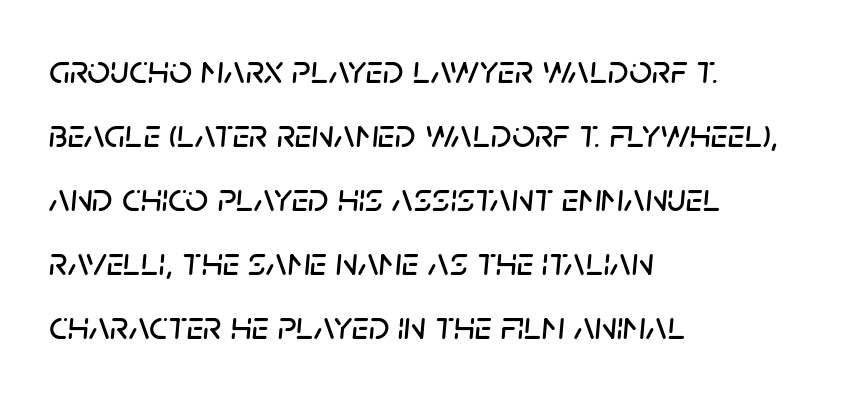
{"italic": "yes", "lean": "right", "slant_degrees": 5, "width": "normal", "stroke_contrast": "low", "x_height": "large", "monospaced": "no", "underline": "no", "align": "left", "line_spacing": "normal", "line_spacing_ratio": 1.6, "letter_spacing": "normal", "letter_spacing_em": 0.0, "glyph_px": 40}
